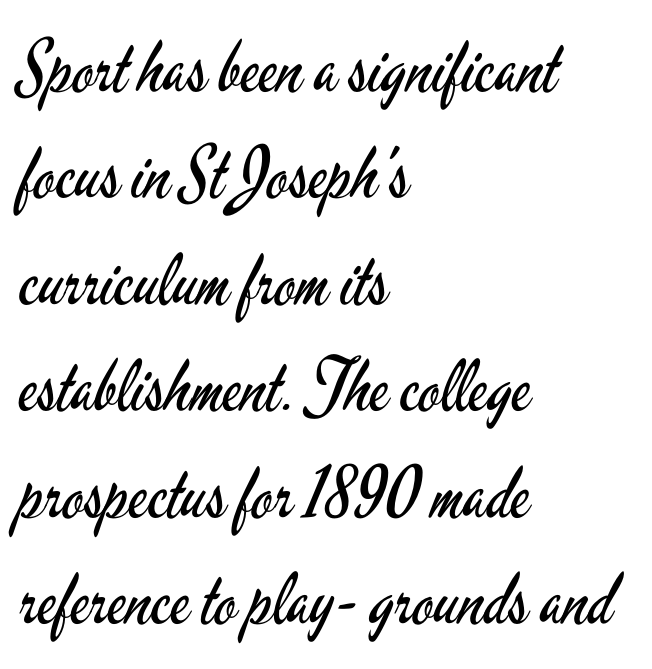
The image shows 71 px regular-weight, condensed sans-serif type; set left-aligned, normal line spacing (1.5x), normal letter spacing, not underlined; low stroke contrast and a small x-height.
